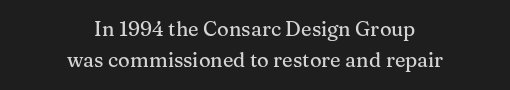
Q: Is the text italic (slanted)? A: No, it is upright.
Q: Is the text underlined? A: No.
Q: How is the paragraph aligned? A: Centered.
Q: Is the spacing between letters normal or unusually wide? A: Normal.
Q: Is the spacing between lines tight, normal or loose? A: Normal.
